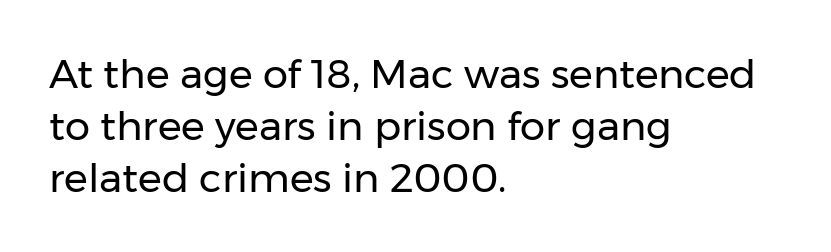
The lettering holds an erect, upright posture throughout. The rendering uses natural spacing where letterforms have individual widths. Notice how the passage keeps a crisp vertical edge on the left only. Students, observe: this is what conventionally led text looks like. The string is rendered with underlining switched off.
